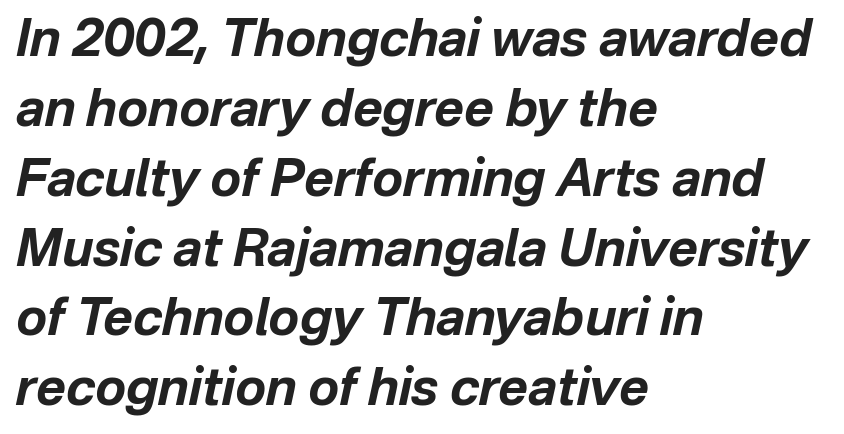
{"italic": "yes", "lean": "right", "slant_degrees": 12, "bold": "yes", "weight": "bold", "width": "normal", "stroke_contrast": "low", "x_height": "medium", "monospaced": "no", "underline": "no", "align": "left", "line_spacing": "normal", "line_spacing_ratio": 1.37, "letter_spacing": "normal", "letter_spacing_em": 0.0, "glyph_px": 51}
